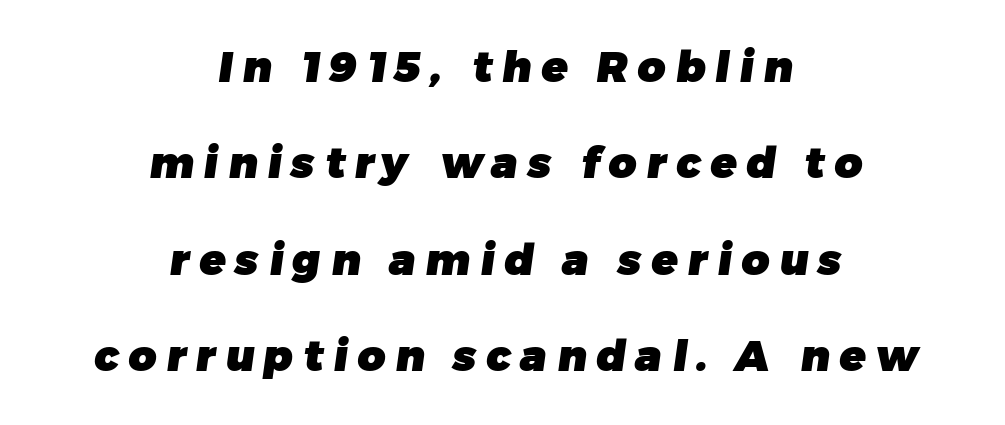
Interline gaps are noticeably wide in this sample. Descender tails drop into unmarked territory. Here the designer chose a conventional face with non-uniform glyph widths. This rendering widens character spacing well past its baseline value. Notice how the passage keeps no hard edge, just a central spine.
